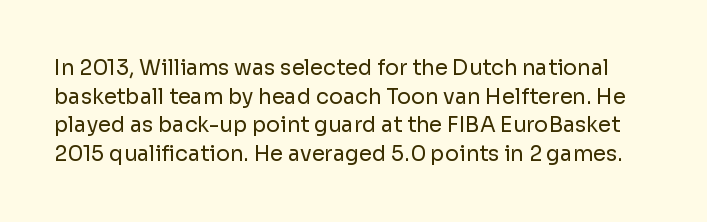
Q: Is the text bold? A: No.
Q: Is the text italic (slanted)? A: No, it is upright.
Q: Is the text underlined? A: No.
Q: Is the spacing between letters normal or unusually wide? A: Normal.
Q: Is the spacing between lines tight, normal or loose? A: Normal.
